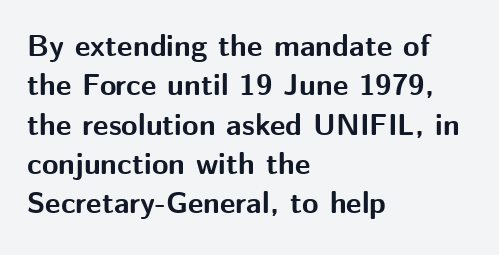
{"serif": "no", "italic": "no", "bold": "yes", "weight": "bold", "width": "normal", "stroke_contrast": "medium", "x_height": "medium", "monospaced": "no", "underline": "no", "align": "left", "line_spacing": "normal", "line_spacing_ratio": 1.31, "letter_spacing": "normal", "letter_spacing_em": 0.0, "glyph_px": 30}
